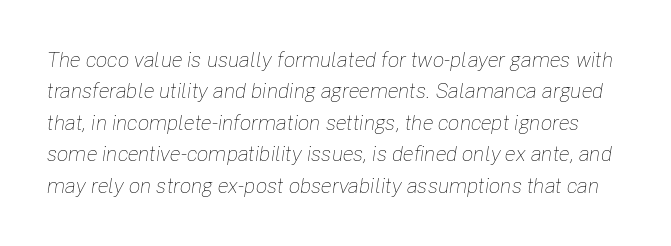
{"italic": "yes", "lean": "right", "slant_degrees": 8, "bold": "no", "underline": "no", "line_spacing": "normal", "line_spacing_ratio": 1.5, "letter_spacing": "normal", "letter_spacing_em": 0.0, "glyph_px": 21}
